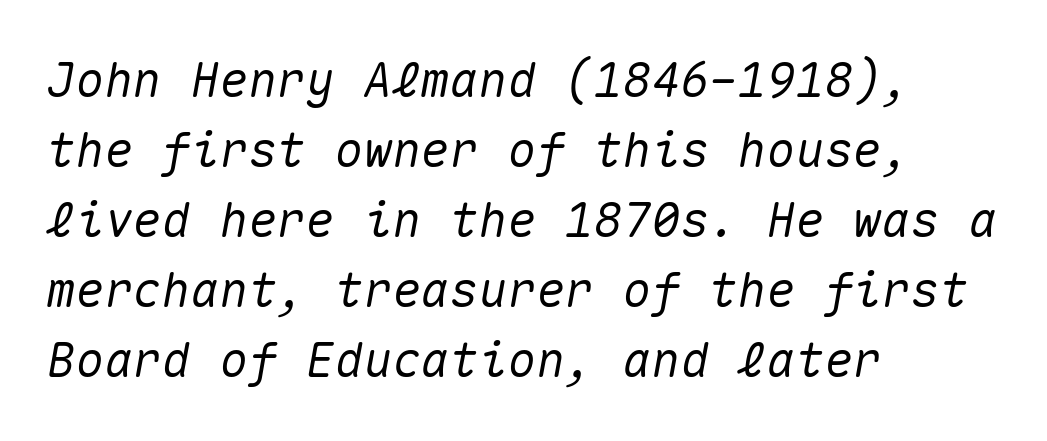
You could count columns in this text — the font is strictly monospaced. The passage shown has conventional tracking throughout. Is the block centered? No — it sits flush against the left margin. How would I describe the line gaps? Plain and ordinary. Italic: yes, the glyphs are oblique.
